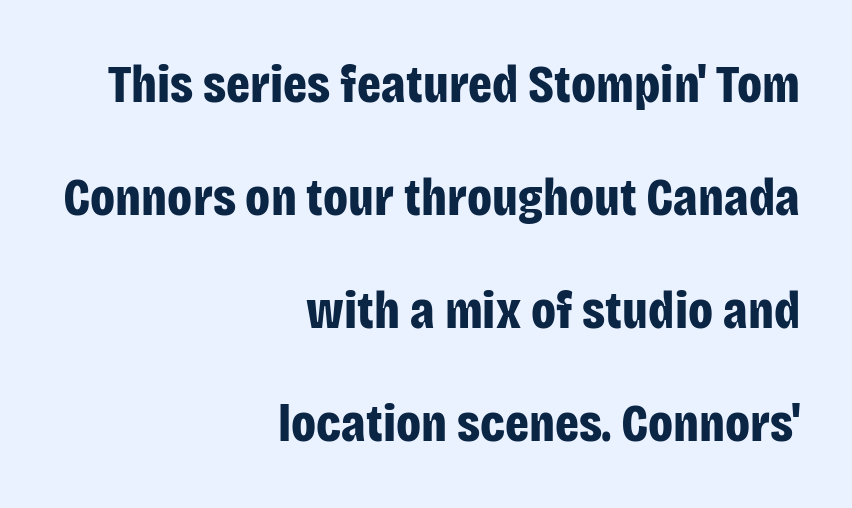
Q: Is the text bold? A: Yes.
Q: Is the text italic (slanted)? A: No, it is upright.
Q: Is the typeface a serif or a sans-serif typeface? A: Sans-serif.
Q: Is the text underlined? A: No.
Q: How is the paragraph aligned? A: Right-aligned.
Q: Is the spacing between letters normal or unusually wide? A: Normal.
Q: Is the spacing between lines tight, normal or loose? A: Loose.
Q: Width (condensed, normal, or wide)? A: Condensed.
Q: Stroke contrast? A: Low.
Q: x-height? A: Large.
Q: Monospaced? A: No.
